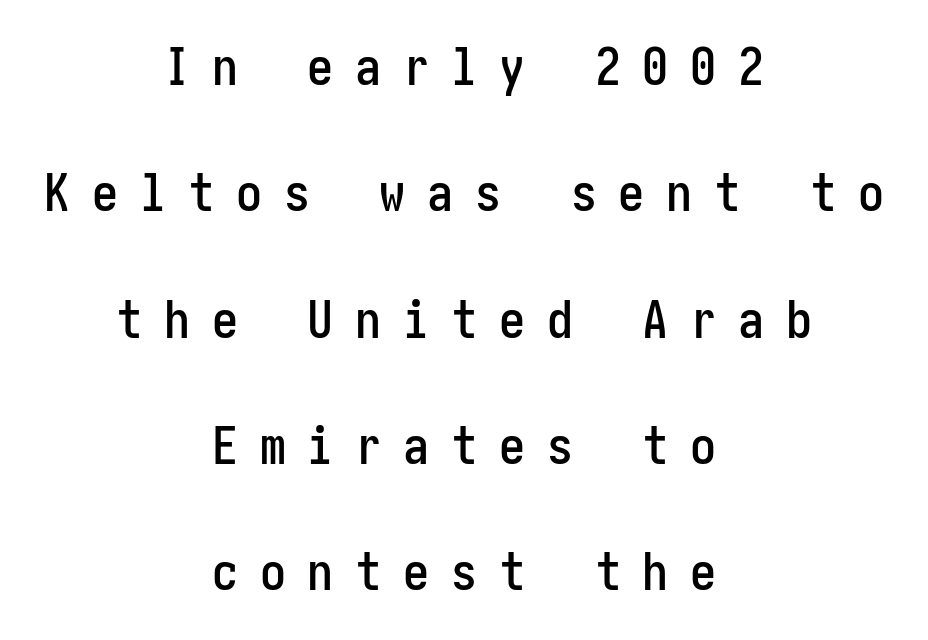
A roman cut, with each character standing at attention. The leading is generous, giving the passage an open texture. The space beneath each line is pristine and unruled. The typeface chosen for these lines omits serifs. The passage shown has open, widely tracked lettering throughout. The paragraph has two soft edges and a firm central axis.
